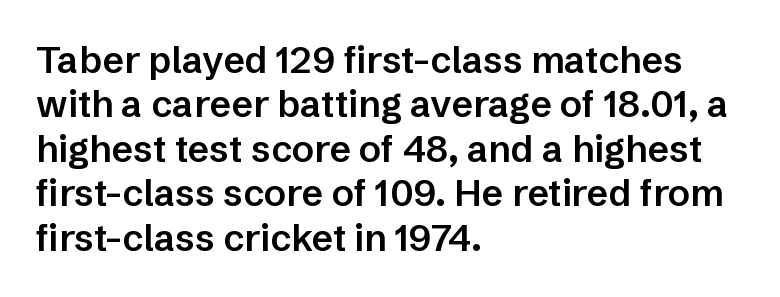
If you drew a line through each stem, it would be perfectly vertical. The type family on display is of the sans-serif kind. These lines are set flush left with a ragged right edge. This is moderately heavy type, rendered in semibold. Words appear dense and cohesive because spacing is normal.
